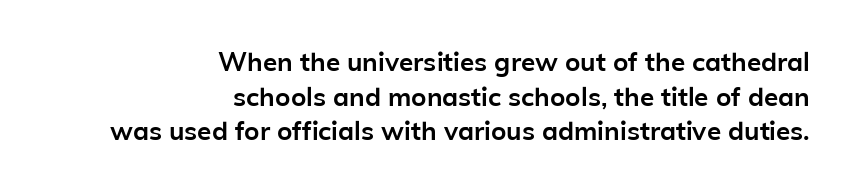
Where is the straight margin? On the right. The space beneath each line is pristine and unruled. The letters sit at their default tracking, neither squeezed nor spread. The block of text has a typical density, with ordinary space between rows. The lettering holds an erect, upright posture throughout.
